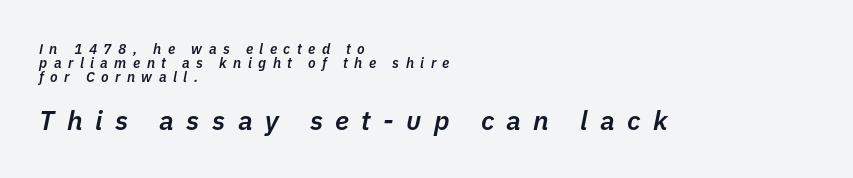
The image shows 27 px text type, italic (leaning right); set left-aligned, tight line spacing (0.99x), unusually wide letter spacing (+0.46 em), not underlined; the second (bottom) block is 1.93x larger.
